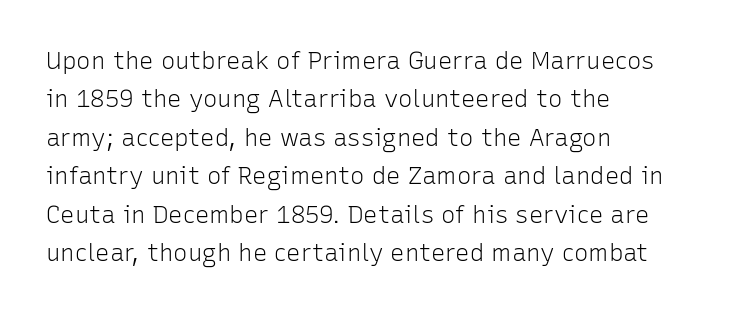
The image shows 24 px text type, upright; set left-aligned, normal line spacing (1.6x), normal letter spacing, not underlined.
